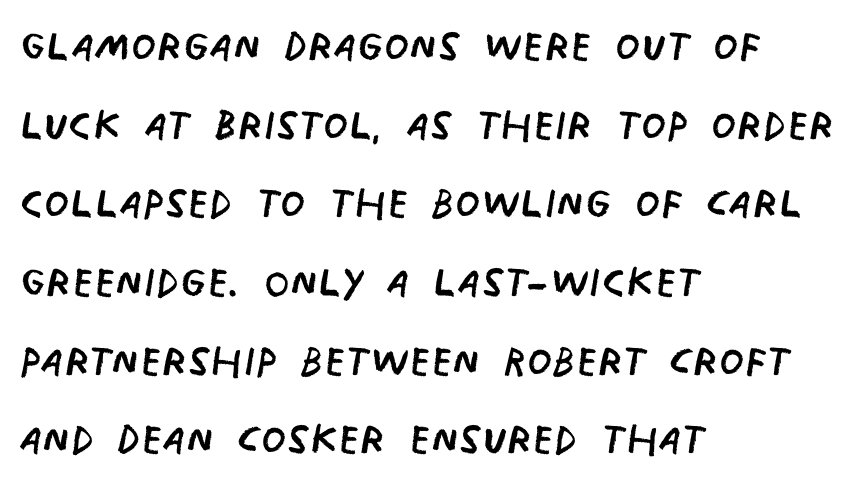
The image shows 57 px regular-weight, condensed sans-serif type; set left-aligned, normal line spacing (1.38x), normal letter spacing, not underlined; low stroke contrast and a large x-height.
